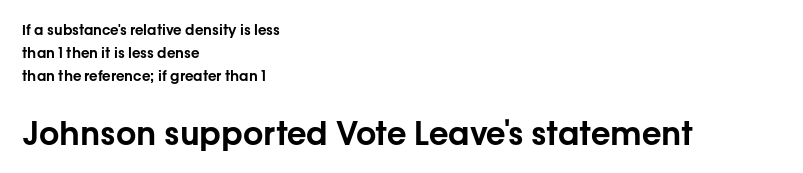
{"serif": "no", "italic": "no", "width": "normal", "stroke_contrast": "low", "x_height": "medium", "monospaced": "no", "underline": "no", "align": "left", "line_spacing": "normal", "line_spacing_ratio": 1.66, "letter_spacing": "normal", "letter_spacing_em": 0.0, "larger_block": "second", "size_ratio": 2.29, "glyph_px": 32}
